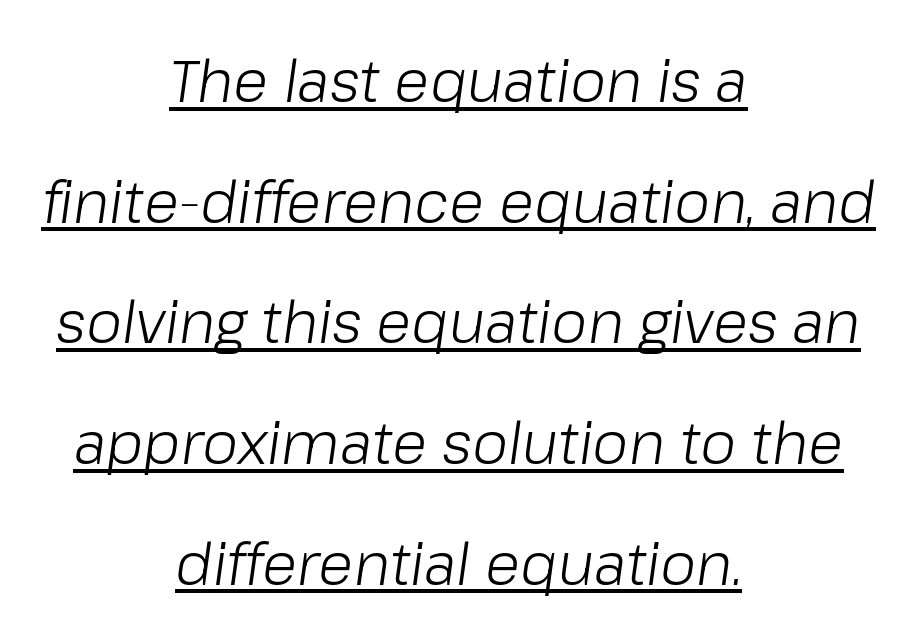
Q: Is the text bold? A: No.
Q: Is the text italic (slanted)? A: Yes, it leans right by about 8 degrees.
Q: Is the text underlined? A: Yes.
Q: How is the paragraph aligned? A: Centered.
Q: Is the spacing between letters normal or unusually wide? A: Normal.
Q: Is the spacing between lines tight, normal or loose? A: Loose.
Q: Width (condensed, normal, or wide)? A: Normal.
Q: Stroke contrast? A: Low.
Q: x-height? A: Medium.
Q: Monospaced? A: No.
